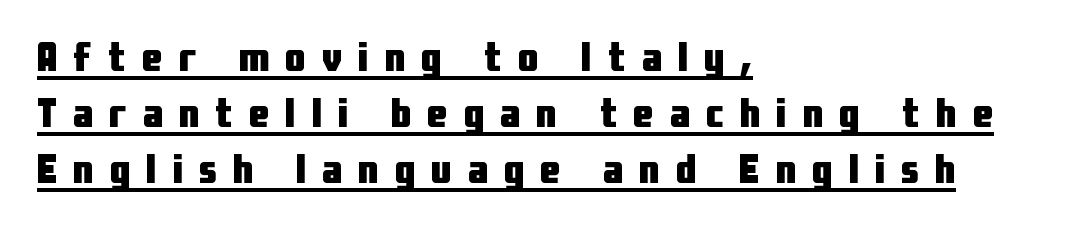
{"serif": "no", "italic": "no", "bold": "yes", "weight": "heavy", "width": "condensed", "stroke_contrast": "low", "x_height": "medium", "monospaced": "no", "underline": "yes", "align": "left", "line_spacing": "normal", "line_spacing_ratio": 1.37, "letter_spacing": "wide", "letter_spacing_em": 0.39, "glyph_px": 41}
